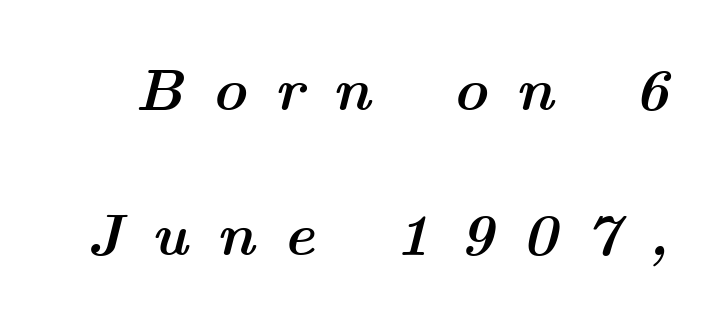
The image shows 59 px semibold, wide type, italic (leaning right); set loose line spacing (2.46x), unusually wide letter spacing (+0.48 em), not underlined; medium stroke contrast and a medium x-height.
